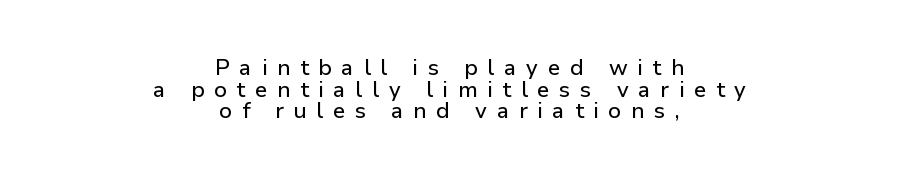
{"italic": "no", "underline": "no", "align": "center", "line_spacing": "tight", "line_spacing_ratio": 0.98, "letter_spacing": "wide", "letter_spacing_em": 0.44, "glyph_px": 22}
